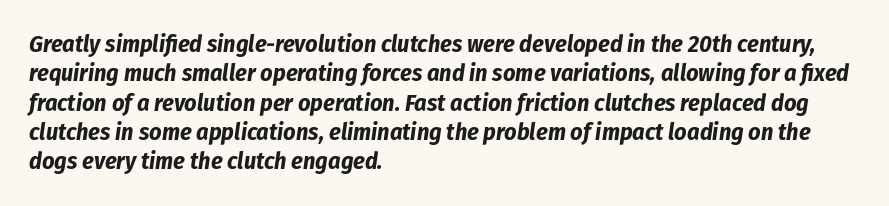
{"italic": "yes", "lean": "right", "slant_degrees": 8, "bold": "yes", "underline": "no", "align": "left", "line_spacing_ratio": 1.22, "letter_spacing": "normal", "letter_spacing_em": 0.0, "glyph_px": 24}
